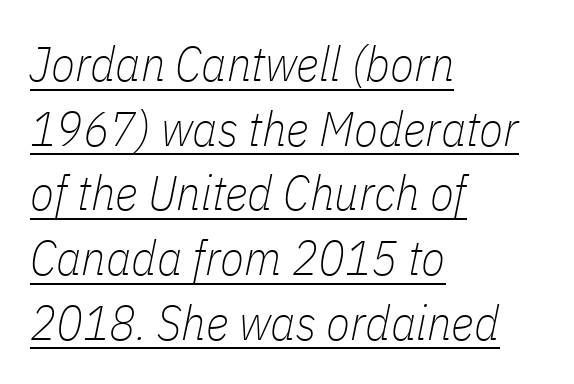
Compared with typical paragraphs, the rows here are spaced about the same. These characters rest on top of a visible drawn line. The font's italic variant was chosen for this text. The line texture is even and compact thanks to regular tracking. The face used here is proportionally spaced, like ordinary book or web type.
